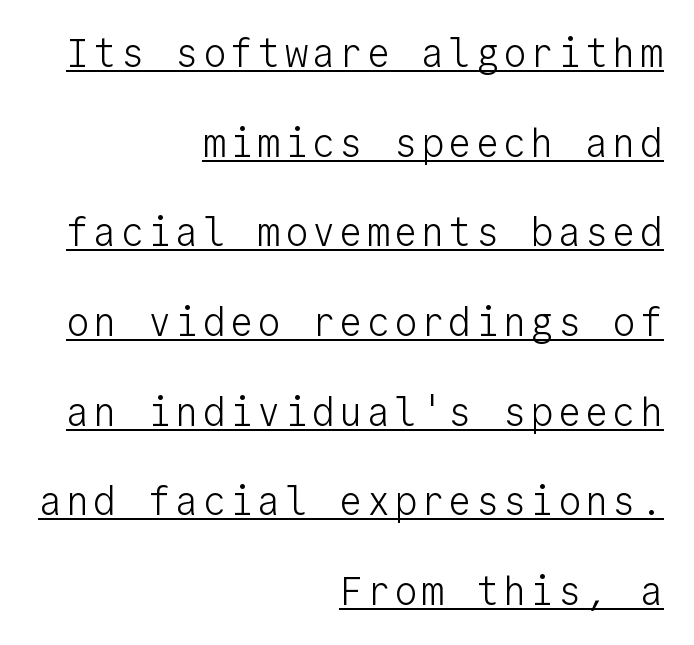
{"serif": "no", "italic": "no", "bold": "no", "weight": "light", "width": "normal", "stroke_contrast": "low", "x_height": "medium", "monospaced": "yes", "underline": "yes", "align": "right", "line_spacing": "loose", "line_spacing_ratio": 2.3, "glyph_px": 39}
